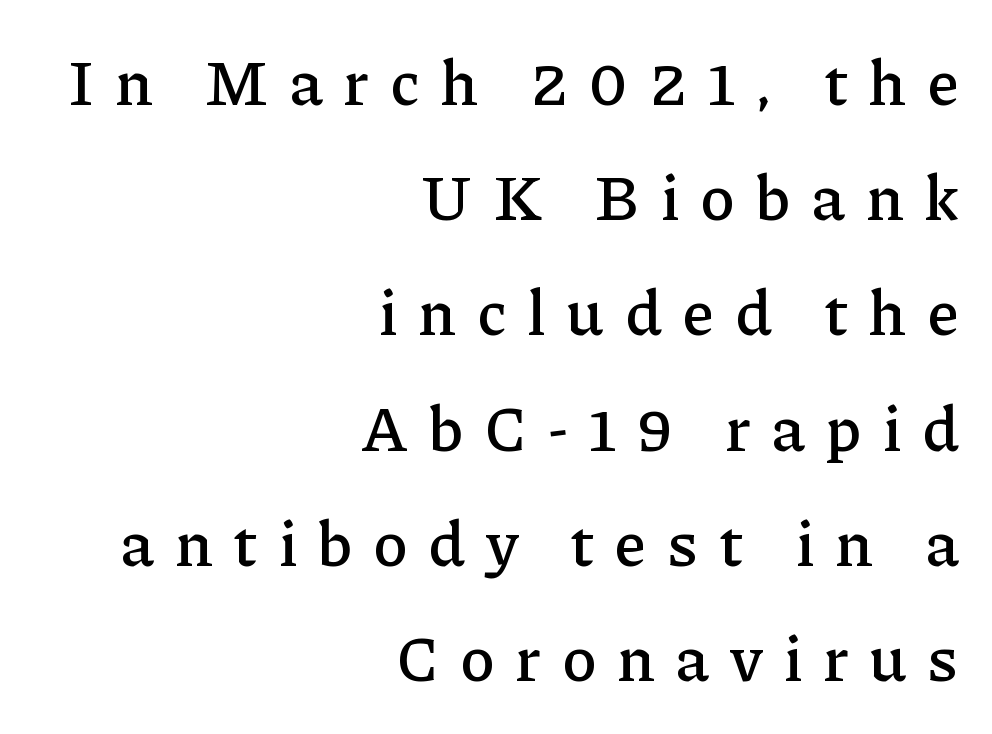
{"serif": "yes", "italic": "no", "width": "normal", "stroke_contrast": "low", "x_height": "medium", "monospaced": "no", "underline": "no", "align": "right", "line_spacing_ratio": 1.8, "letter_spacing": "wide", "letter_spacing_em": 0.32, "glyph_px": 64}
